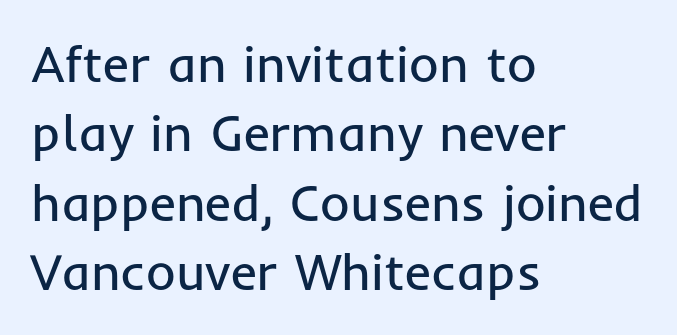
Q: Is the text bold? A: No.
Q: Is the text italic (slanted)? A: No, it is upright.
Q: Is the typeface a serif or a sans-serif typeface? A: Sans-serif.
Q: Is the text underlined? A: No.
Q: How is the paragraph aligned? A: Left-aligned.
Q: Is the spacing between letters normal or unusually wide? A: Normal.
Q: Is the spacing between lines tight, normal or loose? A: Normal.
Q: Width (condensed, normal, or wide)? A: Normal.
Q: Stroke contrast? A: Low.
Q: x-height? A: Medium.
Q: Monospaced? A: No.
